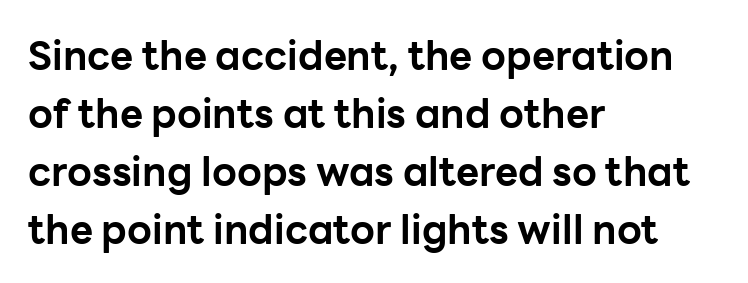
The image shows 40 px bold sans-serif type, upright; set left-aligned, normal line spacing (1.45x), normal letter spacing, not underlined; low stroke contrast and a medium x-height.
